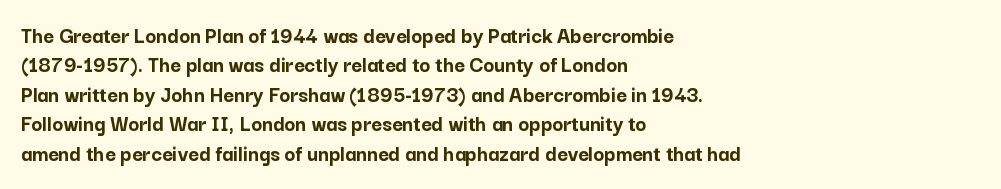
{"italic": "no", "bold": "yes", "underline": "no", "align": "left", "line_spacing": "normal", "line_spacing_ratio": 1.28, "letter_spacing": "normal", "letter_spacing_em": 0.0, "glyph_px": 23}
